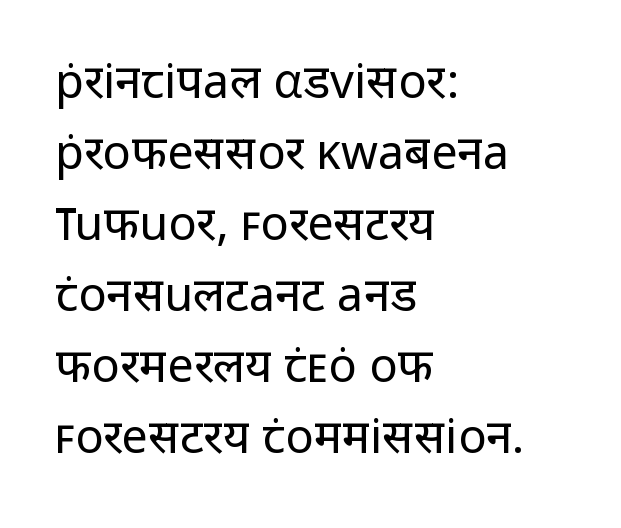
Q: Is the text bold? A: No.
Q: Is the text italic (slanted)? A: No, it is upright.
Q: Is the typeface a serif or a sans-serif typeface? A: Sans-serif.
Q: Is the text underlined? A: No.
Q: How is the paragraph aligned? A: Left-aligned.
Q: Is the spacing between letters normal or unusually wide? A: Normal.
Q: Is the spacing between lines tight, normal or loose? A: Normal.
Q: Width (condensed, normal, or wide)? A: Normal.
Q: Stroke contrast? A: Low.
Q: x-height? A: Medium.
Q: Monospaced? A: No.
